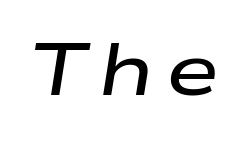
{"italic": "yes", "lean": "right", "slant_degrees": 9, "bold": "semi", "weight": "semibold", "width": "wide", "stroke_contrast": "low", "x_height": "medium", "monospaced": "no", "underline": "no", "glyph_px": 73}
